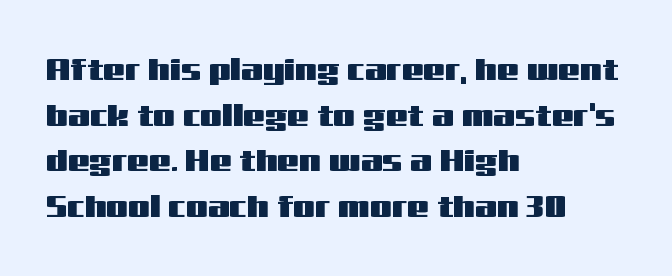
The image shows 31 px wide sans-serif type, upright; set left-aligned, normal line spacing (1.47x), normal letter spacing, not underlined; medium stroke contrast and a medium x-height.
